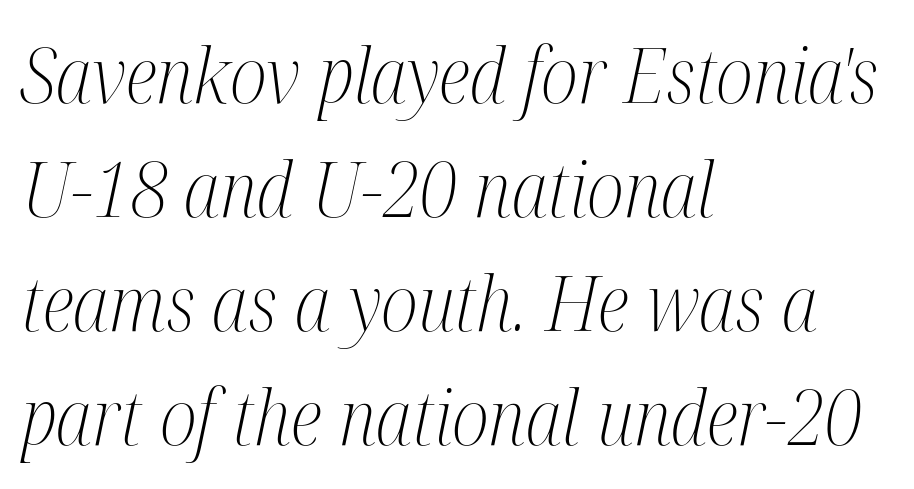
These lines sit exactly where default settings would place them. Is this a fixed-width face? No — the glyphs have proportional, varying widths. The typeface has the unassuming heft of standard copy or less. Has an underline been added? It has not. Every character sits at an angle, as italics do. Typeset ragged right — the left edge is the straight one.
